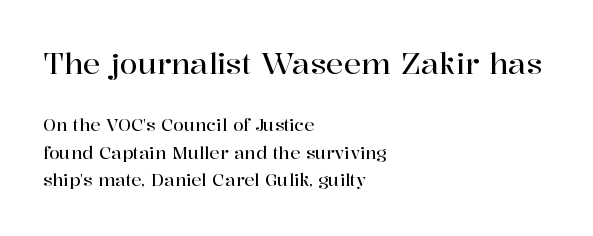
The image shows 29 px serif type, upright; set left-aligned, normal line spacing (1.62x), normal letter spacing, not underlined; the first (top) block is 1.71x larger; high stroke contrast and a medium x-height.
